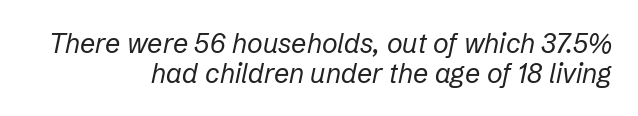
The image shows 27 px text type, italic (leaning right); set right-aligned, tight line spacing (1.11x), normal letter spacing, not underlined.
